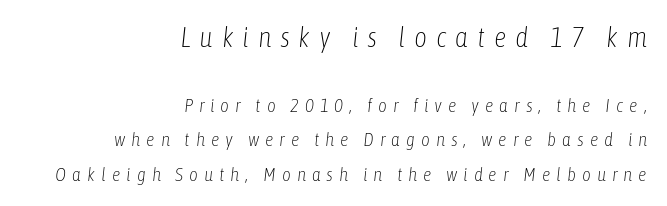
The image shows 28 px light, condensed type, italic (leaning right); set right-aligned, line spacing 1.81x, unusually wide letter spacing (+0.31 em), not underlined; the first (top) block is 1.47x larger; low stroke contrast and a medium x-height.
